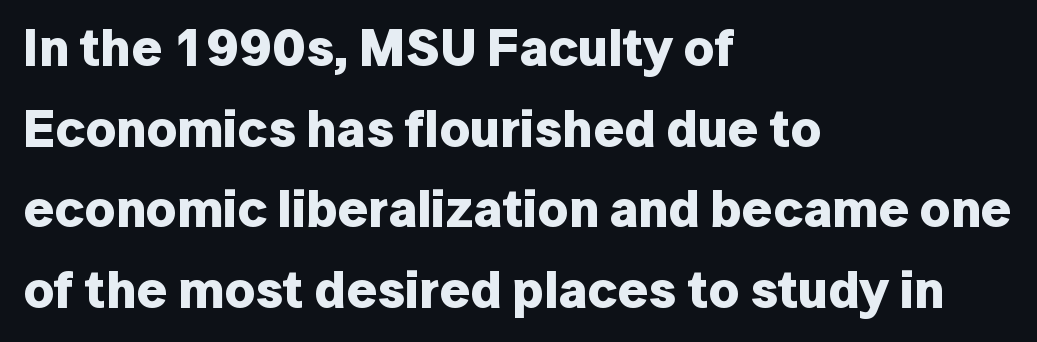
Weight: bold. Varying glyph widths throughout — classic text-font behaviour. Compared with typical paragraphs, the rows here are spaced about the same. Check the space under the baseline: it is left empty.
